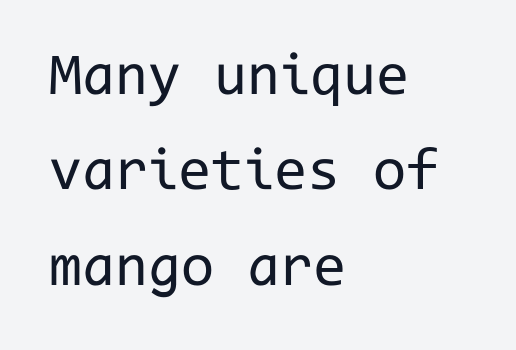
Q: Is the text bold? A: No.
Q: Is the text italic (slanted)? A: No, it is upright.
Q: Is the typeface a serif or a sans-serif typeface? A: Sans-serif.
Q: Is the text underlined? A: No.
Q: How is the paragraph aligned? A: Left-aligned.
Q: Is the spacing between letters normal or unusually wide? A: Normal.
Q: Is the spacing between lines tight, normal or loose? A: Normal.
Q: Width (condensed, normal, or wide)? A: Normal.
Q: Stroke contrast? A: Low.
Q: x-height? A: Medium.
Q: Monospaced? A: Yes.
